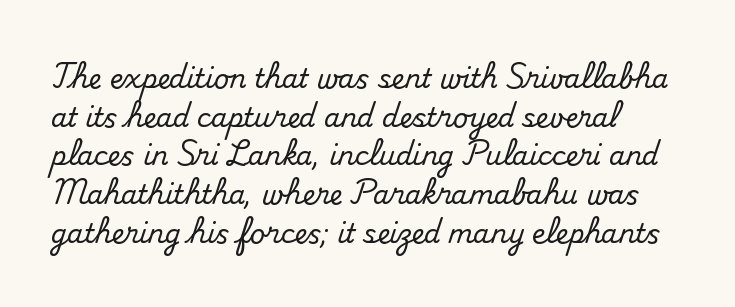
If you measured baseline to baseline, you'd find a middling distance. The line texture is even and compact thanks to regular tracking. Descender tails drop into unmarked territory. Horizontally, the lines are justified to the leading edge only.
